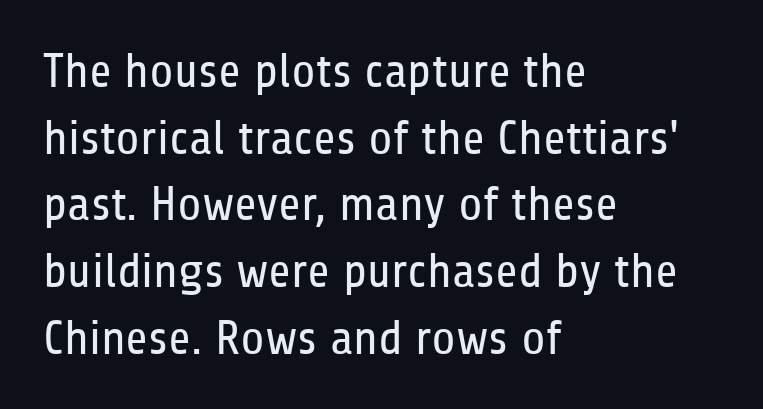
Q: Is the text bold? A: No.
Q: Is the text italic (slanted)? A: No, it is upright.
Q: Is the typeface a serif or a sans-serif typeface? A: Sans-serif.
Q: Is the text underlined? A: No.
Q: How is the paragraph aligned? A: Left-aligned.
Q: Is the spacing between letters normal or unusually wide? A: Normal.
Q: Is the spacing between lines tight, normal or loose? A: Normal.
Q: Width (condensed, normal, or wide)? A: Condensed.
Q: Stroke contrast? A: Low.
Q: x-height? A: Medium.
Q: Monospaced? A: No.
